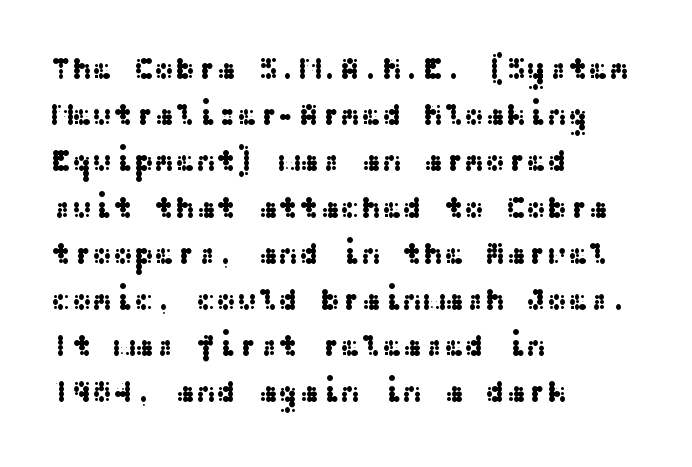
{"serif": "no", "italic": "no", "width": "wide", "stroke_contrast": "medium", "x_height": "medium", "underline": "no", "align": "left", "line_spacing": "normal", "line_spacing_ratio": 1.49, "letter_spacing": "normal", "letter_spacing_em": 0.0, "glyph_px": 31}
